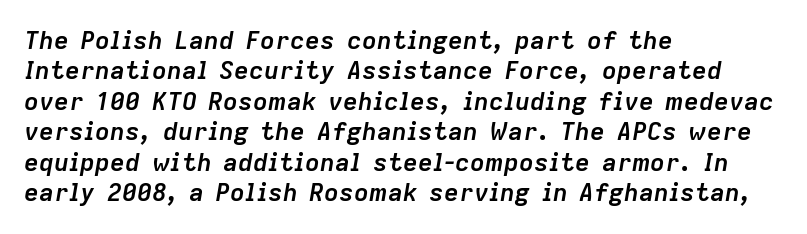
Q: Is the text bold? A: Yes.
Q: Is the text italic (slanted)? A: Yes, it leans right by about 9 degrees.
Q: Is the text underlined? A: No.
Q: How is the paragraph aligned? A: Left-aligned.
Q: Is the spacing between letters normal or unusually wide? A: Normal.
